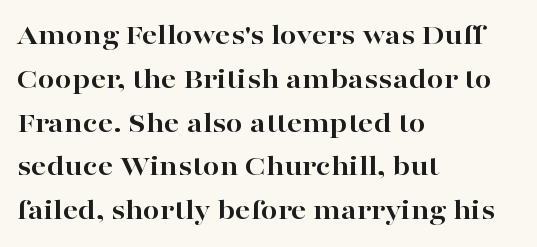
{"serif": "yes", "italic": "no", "bold": "yes", "weight": "bold", "width": "wide", "stroke_contrast": "high", "x_height": "medium", "monospaced": "no", "underline": "no", "align": "left", "line_spacing": "normal", "line_spacing_ratio": 1.46, "letter_spacing": "normal", "letter_spacing_em": 0.0, "glyph_px": 30}
